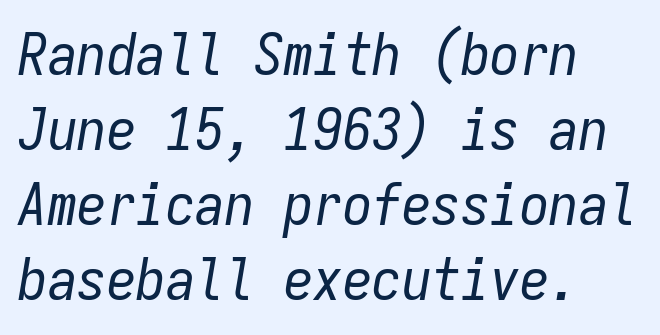
{"italic": "yes", "lean": "right", "slant_degrees": 9, "bold": "no", "weight": "regular", "width": "condensed", "stroke_contrast": "low", "x_height": "medium", "monospaced": "yes", "underline": "no", "align": "left", "line_spacing": "normal", "line_spacing_ratio": 1.27, "letter_spacing": "normal", "letter_spacing_em": 0.0, "glyph_px": 59}
